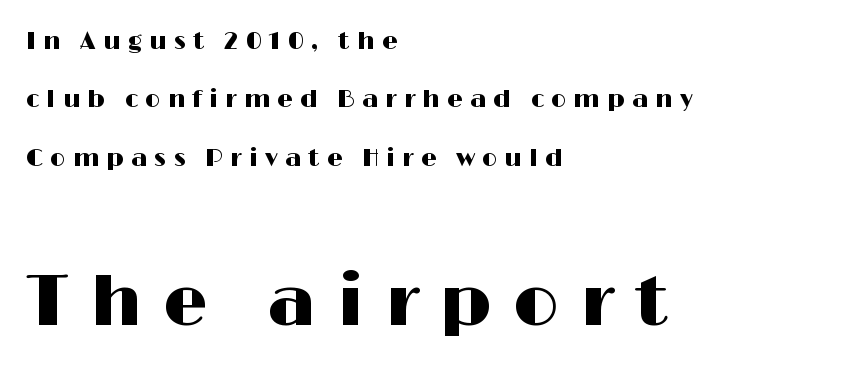
Q: Is the text italic (slanted)? A: No, it is upright.
Q: Is the typeface a serif or a sans-serif typeface? A: Sans-serif.
Q: Is the text underlined? A: No.
Q: How is the paragraph aligned? A: Left-aligned.
Q: Is the spacing between letters normal or unusually wide? A: Unusually wide.
Q: Is the spacing between lines tight, normal or loose? A: Loose.
Q: Which block of text is set in a larger size, the first (top) or the second (bottom)? A: The second (bottom) one.
Q: Width (condensed, normal, or wide)? A: Wide.
Q: Stroke contrast? A: High.
Q: x-height? A: Medium.
Q: Monospaced? A: No.
